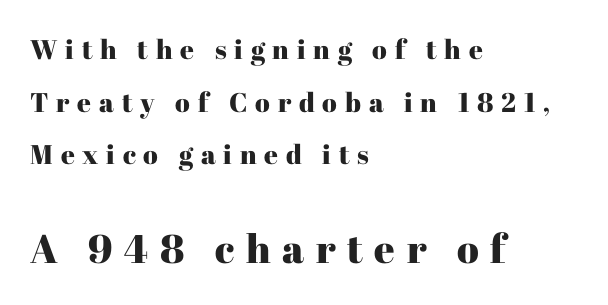
Q: Is the text italic (slanted)? A: No, it is upright.
Q: Is the typeface a serif or a sans-serif typeface? A: Serif.
Q: Is the text underlined? A: No.
Q: How is the paragraph aligned? A: Left-aligned.
Q: Is the spacing between letters normal or unusually wide? A: Unusually wide.
Q: Is the spacing between lines tight, normal or loose? A: Loose.
Q: Which block of text is set in a larger size, the first (top) or the second (bottom)? A: The second (bottom) one.
Q: Width (condensed, normal, or wide)? A: Normal.
Q: Stroke contrast? A: High.
Q: x-height? A: Medium.
Q: Monospaced? A: No.
